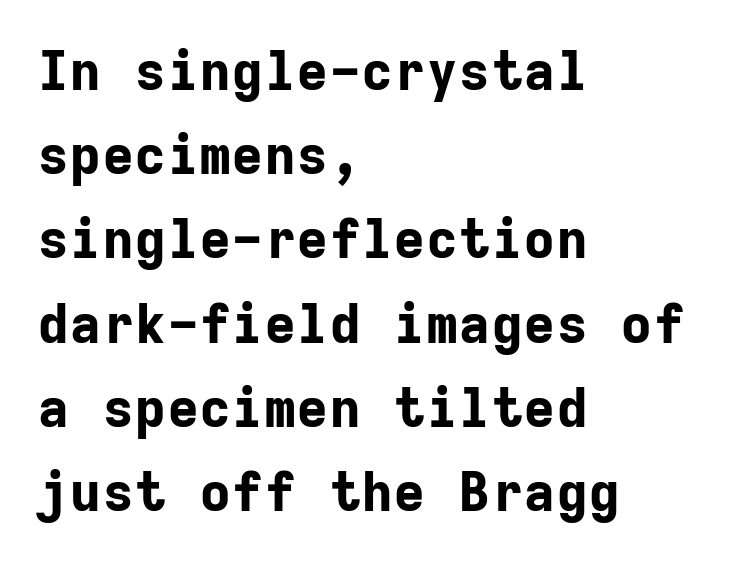
Monospaced: the letters line up in strict vertical columns. Regarding leading, the lines here are spaced in the standard way. The rendering anchors every line to the left-hand side. Look at the bottom of the vertical strokes: they stop flat, with no serifs. Anything drawn beneath the words? Only blank space. You'd pick this weight for a headline — it's a proper bold.
